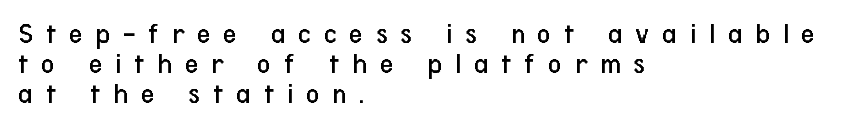
The image shows 30 px regular-weight, condensed sans-serif type, upright; set left-aligned, tight line spacing (1.0x), unusually wide letter spacing (+0.42 em), not underlined; low stroke contrast and a medium x-height.
